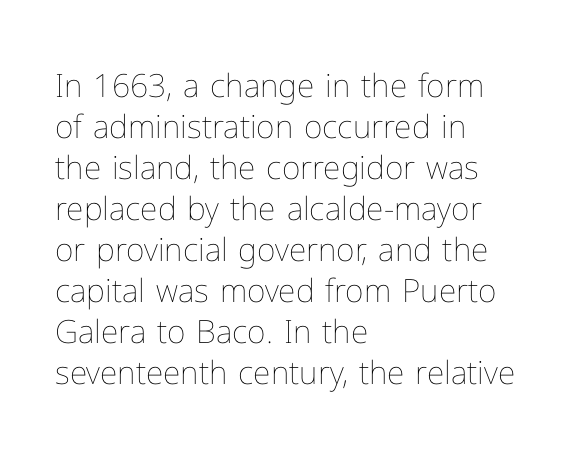
{"italic": "no", "bold": "no", "weight": "thin", "width": "normal", "stroke_contrast": "low", "x_height": "medium", "monospaced": "no", "underline": "no", "align": "left", "line_spacing": "normal", "line_spacing_ratio": 1.28, "letter_spacing": "normal", "letter_spacing_em": 0.0, "glyph_px": 32}
